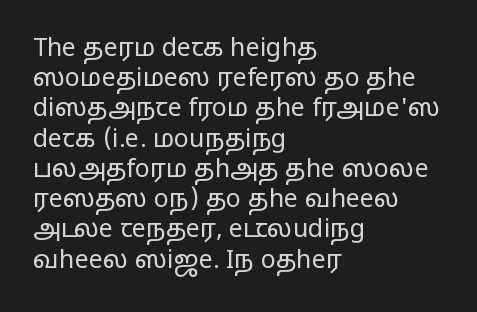
In terms of posture, this sample is upright. The rendering keeps characters at their native spacing. Caption: face not bold, strokes unweighted. The string is rendered with underlining switched off. Horizontal alignment here is leftward, the default for most running prose.
